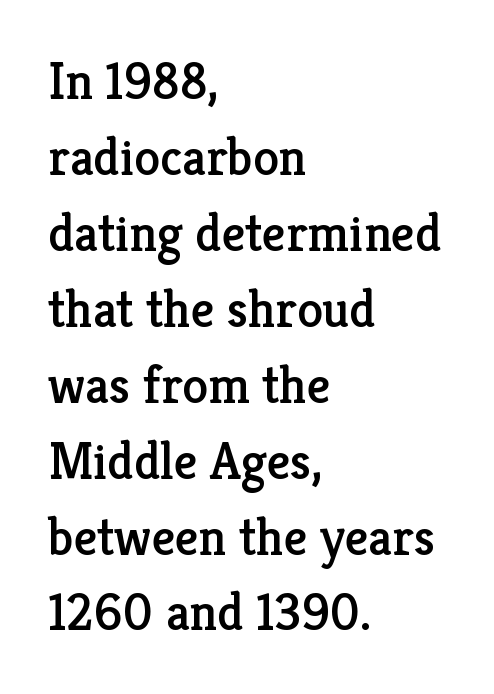
{"serif": "yes", "italic": "no", "width": "normal", "stroke_contrast": "low", "x_height": "medium", "monospaced": "no", "underline": "no", "align": "left", "line_spacing": "normal", "line_spacing_ratio": 1.46, "letter_spacing": "normal", "letter_spacing_em": 0.0, "glyph_px": 52}
